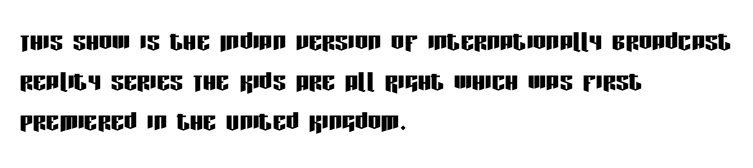
Q: Is the text italic (slanted)? A: No, it is upright.
Q: Is the typeface a serif or a sans-serif typeface? A: Sans-serif.
Q: Is the text underlined? A: No.
Q: How is the paragraph aligned? A: Left-aligned.
Q: Is the spacing between letters normal or unusually wide? A: Normal.
Q: Width (condensed, normal, or wide)? A: Condensed.
Q: Stroke contrast? A: Low.
Q: x-height? A: Large.
Q: Monospaced? A: No.
